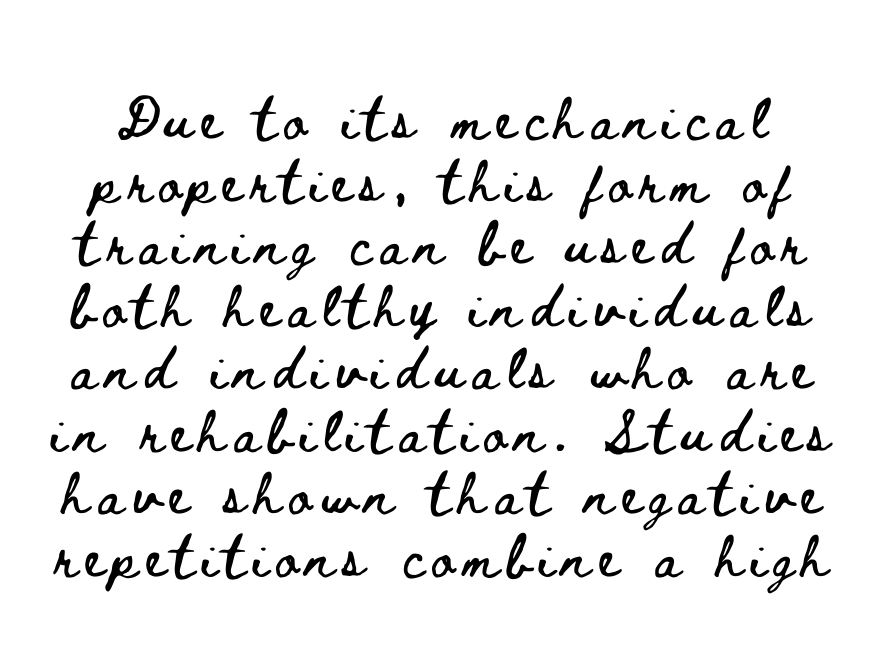
The image shows 53 px wide type; set line spacing 1.18x, not underlined; low stroke contrast and a small x-height.
